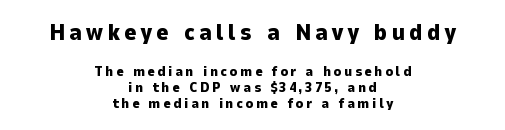
Compared with typical paragraphs, the rows here are closer together. Every row of glyphs is offset so its center matches the block's center. This rendering features lettering with no underline. Style check: upright. The block sitting higher on the canvas is the one with enlarged characters. Typesetter's note: full bold, strokes at maximum text heaviness.
